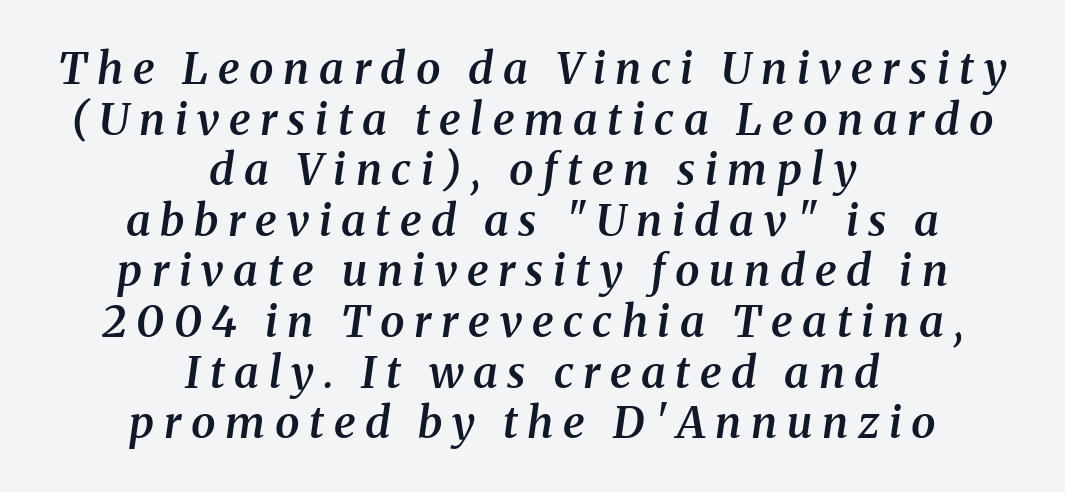
The image shows 44 px semibold serif type, italic (leaning right); set centered, tight line spacing (1.15x), unusually wide letter spacing (+0.22 em), not underlined; medium stroke contrast and a medium x-height.
